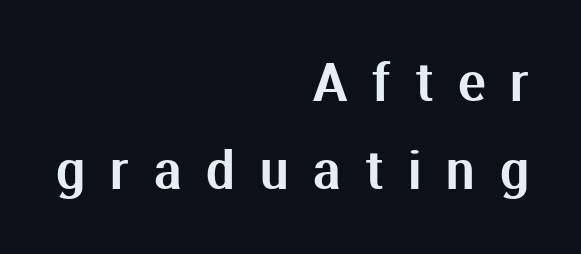
Which margin do the lines hug? The right one — the left edge is uneven. In terms of posture, this sample is upright. A sans-serif font was chosen for this passage. You could not count columns in this text — the font is proportionally spaced. The face used here is rendered with a markedly widened letterfit.
